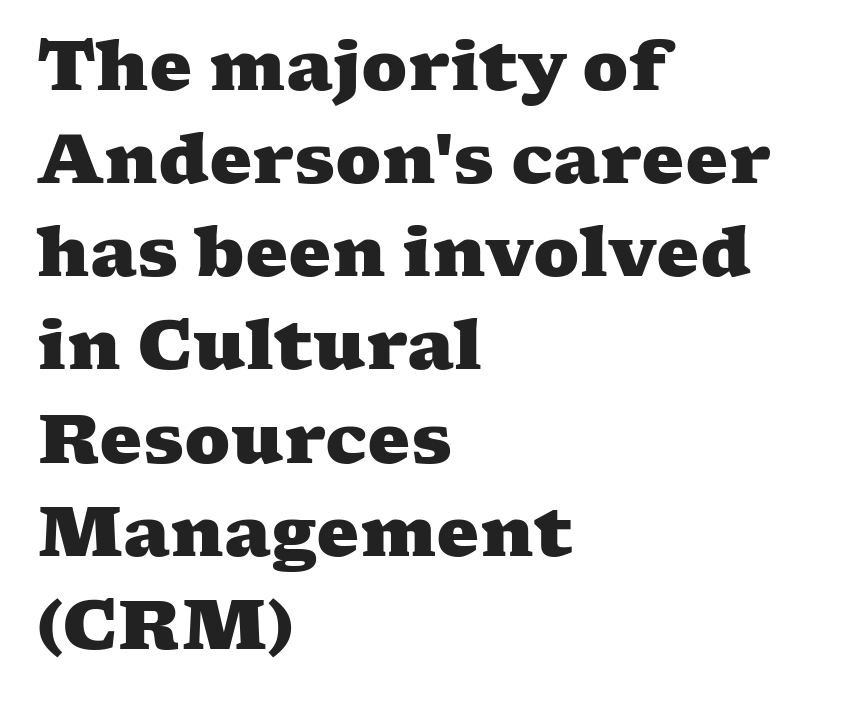
{"serif": "yes", "bold": "yes", "weight": "heavy", "width": "wide", "stroke_contrast": "medium", "x_height": "medium", "monospaced": "no", "underline": "no", "align": "left", "line_spacing": "normal", "line_spacing_ratio": 1.37, "letter_spacing": "normal", "letter_spacing_em": 0.0, "glyph_px": 68}
